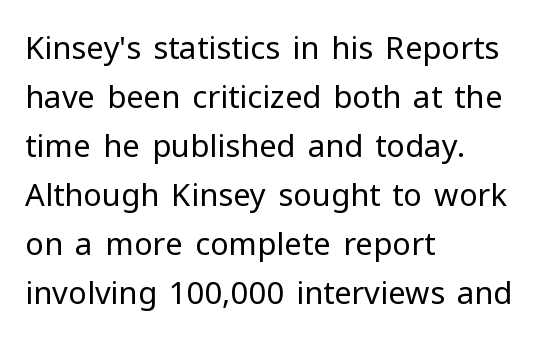
{"serif": "no", "italic": "no", "bold": "no", "weight": "regular", "width": "normal", "stroke_contrast": "low", "x_height": "medium", "monospaced": "no", "underline": "no", "align": "left", "line_spacing": "normal", "line_spacing_ratio": 1.58, "letter_spacing": "normal", "letter_spacing_em": 0.0, "glyph_px": 31}
